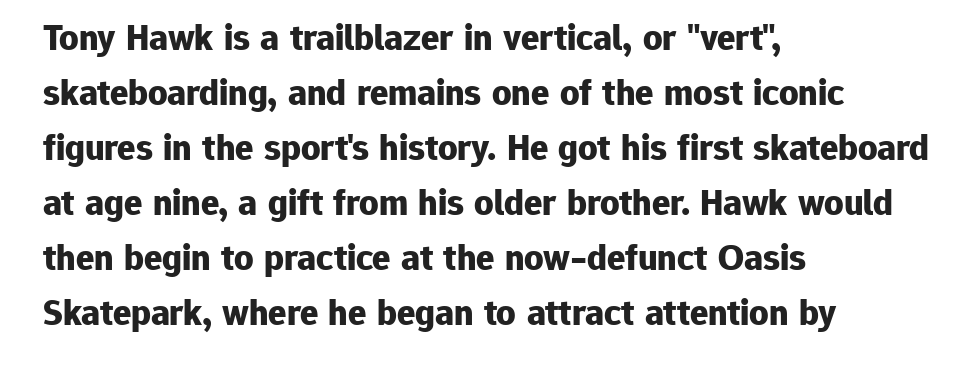
{"serif": "no", "italic": "no", "bold": "yes", "weight": "bold", "width": "normal", "stroke_contrast": "low", "x_height": "medium", "monospaced": "no", "underline": "no", "align": "left", "line_spacing": "normal", "line_spacing_ratio": 1.45, "letter_spacing": "normal", "letter_spacing_em": 0.0, "glyph_px": 38}
